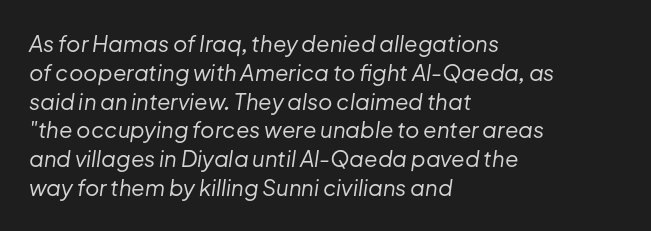
Q: Is the text bold? A: No.
Q: Is the text italic (slanted)? A: Yes, it leans right by about 8 degrees.
Q: Is the text underlined? A: No.
Q: How is the paragraph aligned? A: Left-aligned.
Q: Is the spacing between letters normal or unusually wide? A: Normal.
Q: Is the spacing between lines tight, normal or loose? A: Normal.
